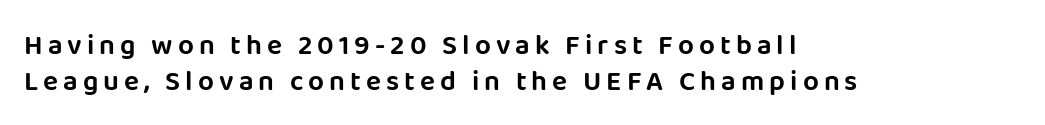
{"serif": "no", "italic": "no", "width": "normal", "stroke_contrast": "low", "x_height": "large", "monospaced": "no", "underline": "no", "align": "left", "line_spacing": "normal", "line_spacing_ratio": 1.27, "glyph_px": 28}
